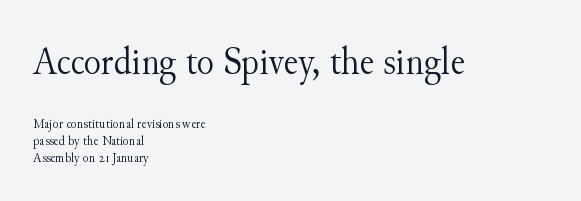
{"serif": "yes", "italic": "no", "bold": "no", "weight": "light", "width": "normal", "stroke_contrast": "medium", "x_height": "small", "monospaced": "no", "underline": "no", "align": "left", "line_spacing_ratio": 1.2, "letter_spacing": "normal", "letter_spacing_em": 0.0, "larger_block": "first", "size_ratio": 2.86, "glyph_px": 40}
